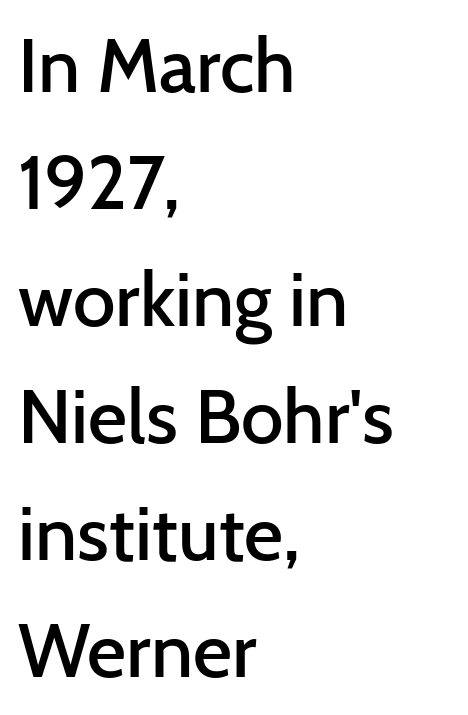
{"serif": "no", "italic": "no", "bold": "semi", "weight": "semibold", "width": "normal", "stroke_contrast": "low", "x_height": "medium", "monospaced": "no", "underline": "no", "align": "left", "line_spacing": "normal", "line_spacing_ratio": 1.54, "letter_spacing": "normal", "letter_spacing_em": 0.0, "glyph_px": 76}
